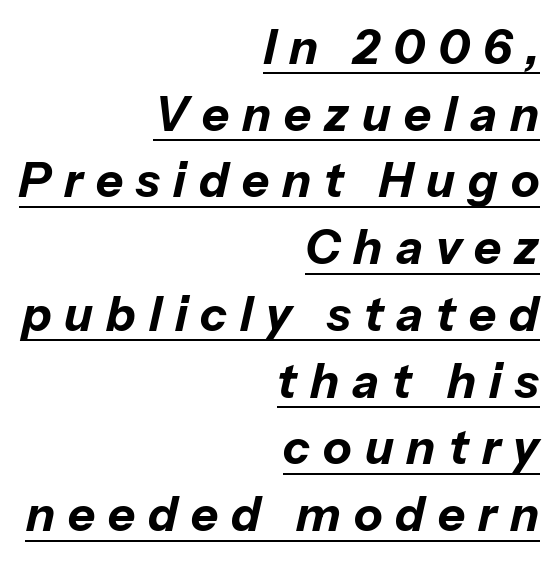
Is this a fixed-width face? No — the glyphs have proportional, varying widths. This sample keeps an unexceptional amount of space between lines. The face used here has the dense, thick strokes of a bold. One-word summary of the alignment: right. The glyphs are accompanied by a horizontal stroke just below them. The passage shown leans; its letterforms are oblique.
